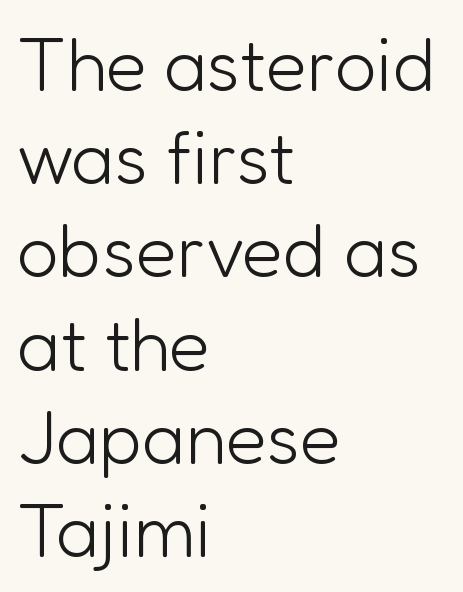
The image shows 74 px light sans-serif type, upright; set left-aligned, normal line spacing (1.26x), normal letter spacing, not underlined; low stroke contrast and a medium x-height.
